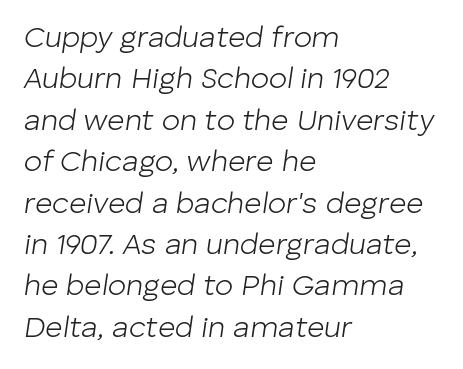
The image shows 30 px light type, italic (leaning right); set left-aligned, normal line spacing (1.38x), normal letter spacing, not underlined; low stroke contrast and a medium x-height.
